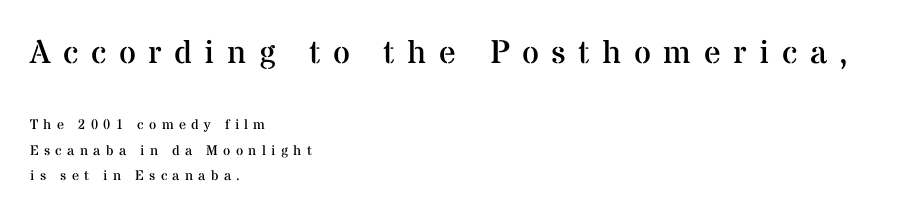
{"serif": "yes", "italic": "no", "bold": "no", "weight": "regular", "width": "normal", "stroke_contrast": "medium", "x_height": "medium", "monospaced": "no", "underline": "no", "align": "left", "line_spacing_ratio": 1.79, "letter_spacing": "wide", "letter_spacing_em": 0.38, "larger_block": "first", "size_ratio": 2.36, "glyph_px": 33}
